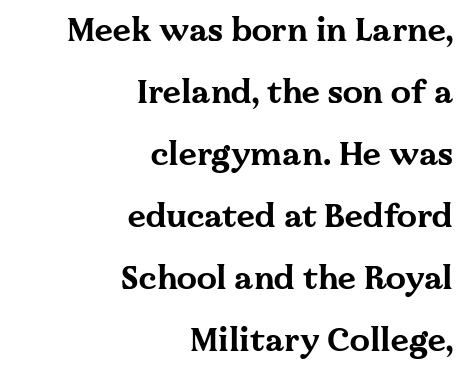
{"serif": "yes", "italic": "no", "bold": "yes", "weight": "bold", "width": "wide", "stroke_contrast": "medium", "x_height": "medium", "monospaced": "no", "underline": "no", "align": "right", "line_spacing": "loose", "line_spacing_ratio": 1.94, "letter_spacing": "normal", "letter_spacing_em": 0.0, "glyph_px": 32}
